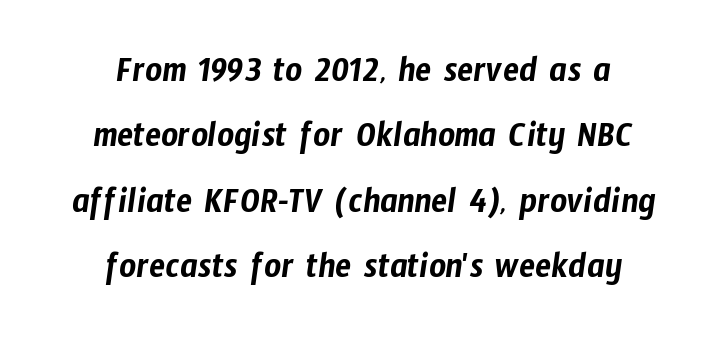
{"serif": "no", "width": "condensed", "stroke_contrast": "low", "x_height": "medium", "monospaced": "no", "underline": "no", "align": "center", "line_spacing_ratio": 1.77, "letter_spacing": "normal", "letter_spacing_em": 0.0, "glyph_px": 37}
